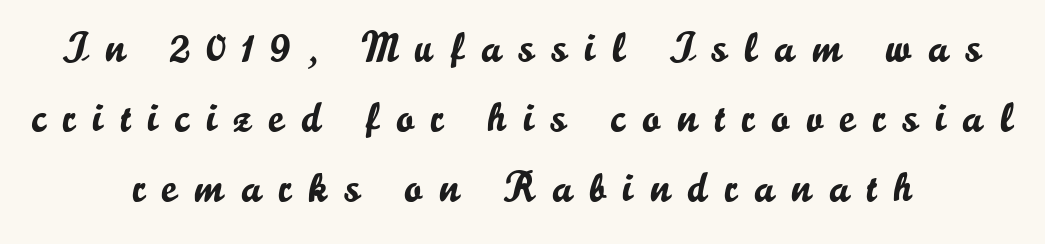
Q: Is the text italic (slanted)? A: Yes.
Q: Is the typeface a serif or a sans-serif typeface? A: Sans-serif.
Q: Is the text underlined? A: No.
Q: How is the paragraph aligned? A: Centered.
Q: Is the spacing between letters normal or unusually wide? A: Unusually wide.
Q: Is the spacing between lines tight, normal or loose? A: Normal.
Q: Width (condensed, normal, or wide)? A: Normal.
Q: Stroke contrast? A: Low.
Q: x-height? A: Small.
Q: Monospaced? A: No.
